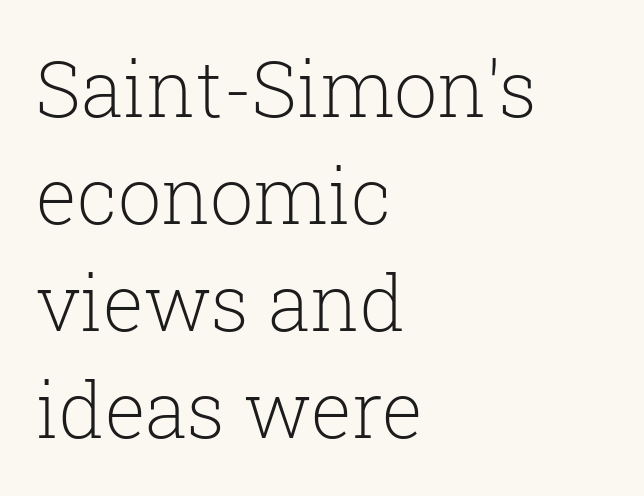
Is this a heavy cut? Hardly; it is regular or lighter. Inter-character spacing is left at the font's built-in metrics. Character widths vary here, with narrow letters taking less room than wide ones. This is the regular roman posture of the typeface. Look at the bottom of the vertical strokes: they flare into serifs here. The text block is weighted toward the left margin, trailing off unevenly rightward.
